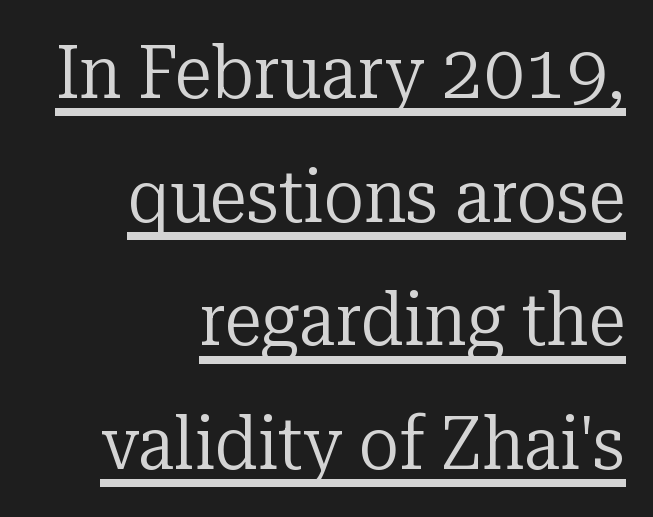
Q: Is the text bold? A: No.
Q: Is the text italic (slanted)? A: No, it is upright.
Q: Is the typeface a serif or a sans-serif typeface? A: Serif.
Q: Is the text underlined? A: Yes.
Q: How is the paragraph aligned? A: Right-aligned.
Q: Is the spacing between letters normal or unusually wide? A: Normal.
Q: Is the spacing between lines tight, normal or loose? A: Normal.
Q: Width (condensed, normal, or wide)? A: Normal.
Q: Stroke contrast? A: Low.
Q: x-height? A: Medium.
Q: Monospaced? A: No.
